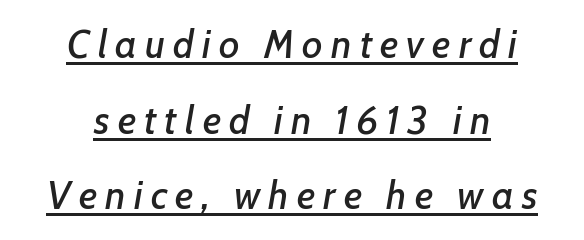
The image shows 39 px text type, italic (leaning right); set centered, loose line spacing (1.94x), unusually wide letter spacing (+0.21 em), underlined; low stroke contrast and a medium x-height.
